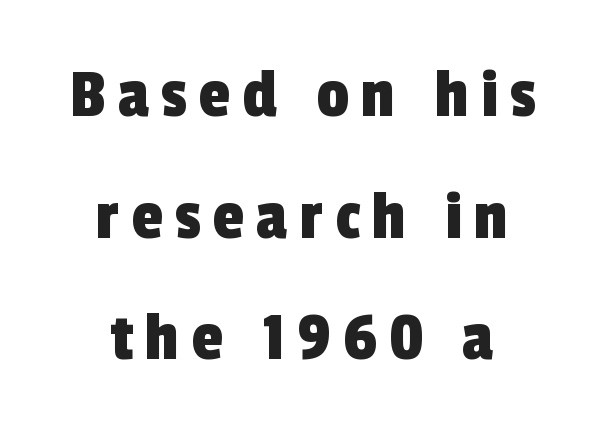
{"serif": "no", "width": "condensed", "x_height": "medium", "monospaced": "no", "underline": "no", "align": "center", "line_spacing": "normal", "line_spacing_ratio": 1.69, "glyph_px": 72}
